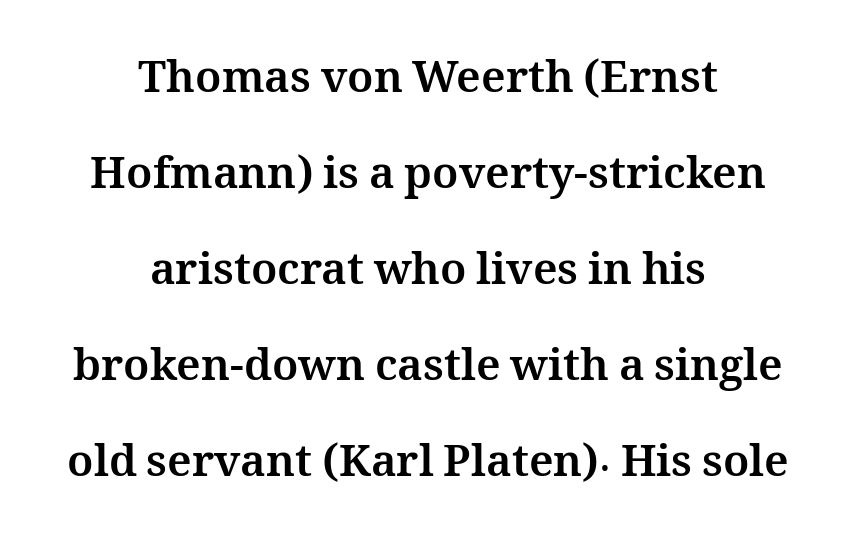
The image shows 44 px bold type, upright; set centered, loose line spacing (2.18x), normal letter spacing, not underlined; medium stroke contrast and a medium x-height.
